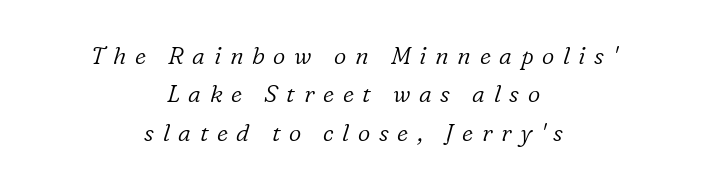
Q: Is the text bold? A: No.
Q: Is the text italic (slanted)? A: Yes, it leans right by about 16 degrees.
Q: Is the text underlined? A: No.
Q: How is the paragraph aligned? A: Centered.
Q: Is the spacing between letters normal or unusually wide? A: Unusually wide.
Q: Is the spacing between lines tight, normal or loose? A: Normal.
